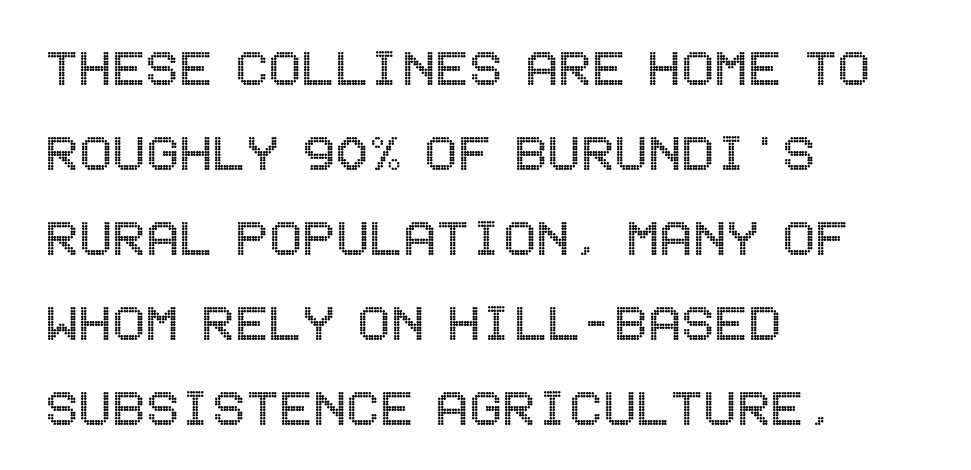
The image shows 62 px condensed type, upright; set left-aligned, normal line spacing (1.37x), normal letter spacing, not underlined; a large x-height.
